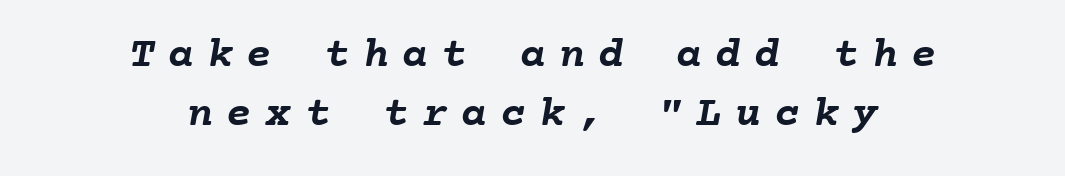
Q: Is the text bold? A: Yes.
Q: Is the text underlined? A: No.
Q: How is the paragraph aligned? A: Centered.
Q: Is the spacing between letters normal or unusually wide? A: Unusually wide.
Q: Is the spacing between lines tight, normal or loose? A: Normal.
Q: Width (condensed, normal, or wide)? A: Normal.
Q: Stroke contrast? A: Low.
Q: x-height? A: Medium.
Q: Monospaced? A: Yes.
